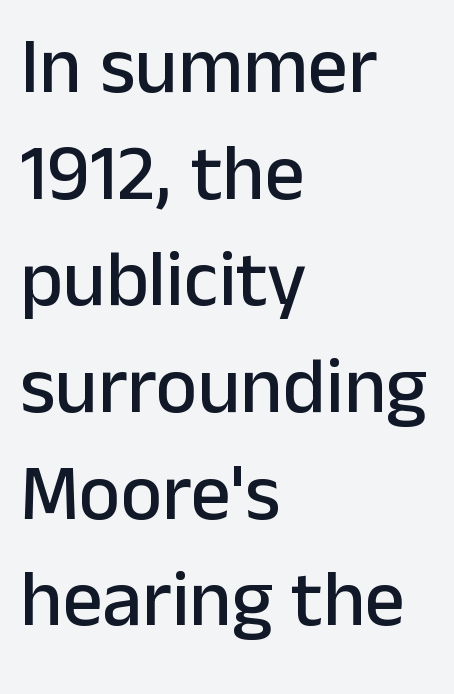
Q: Is the text italic (slanted)? A: No, it is upright.
Q: Is the typeface a serif or a sans-serif typeface? A: Sans-serif.
Q: Is the text underlined? A: No.
Q: How is the paragraph aligned? A: Left-aligned.
Q: Is the spacing between letters normal or unusually wide? A: Normal.
Q: Is the spacing between lines tight, normal or loose? A: Normal.
Q: Width (condensed, normal, or wide)? A: Normal.
Q: Stroke contrast? A: Low.
Q: x-height? A: Medium.
Q: Monospaced? A: No.
